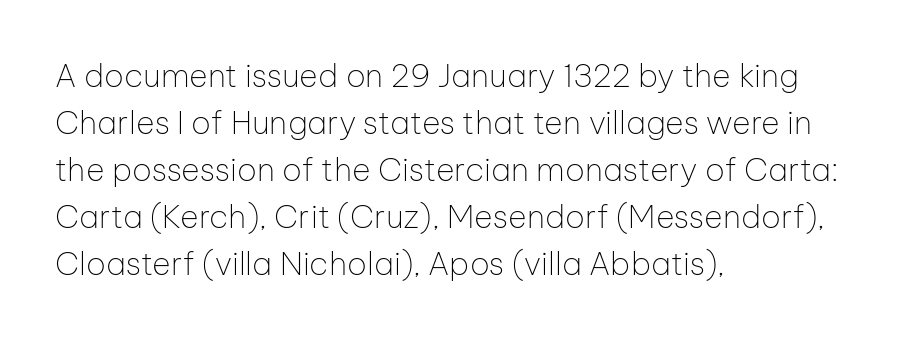
The image shows 32 px thin sans-serif type, upright; set left-aligned, normal line spacing (1.47x), normal letter spacing, not underlined; low stroke contrast and a medium x-height.
